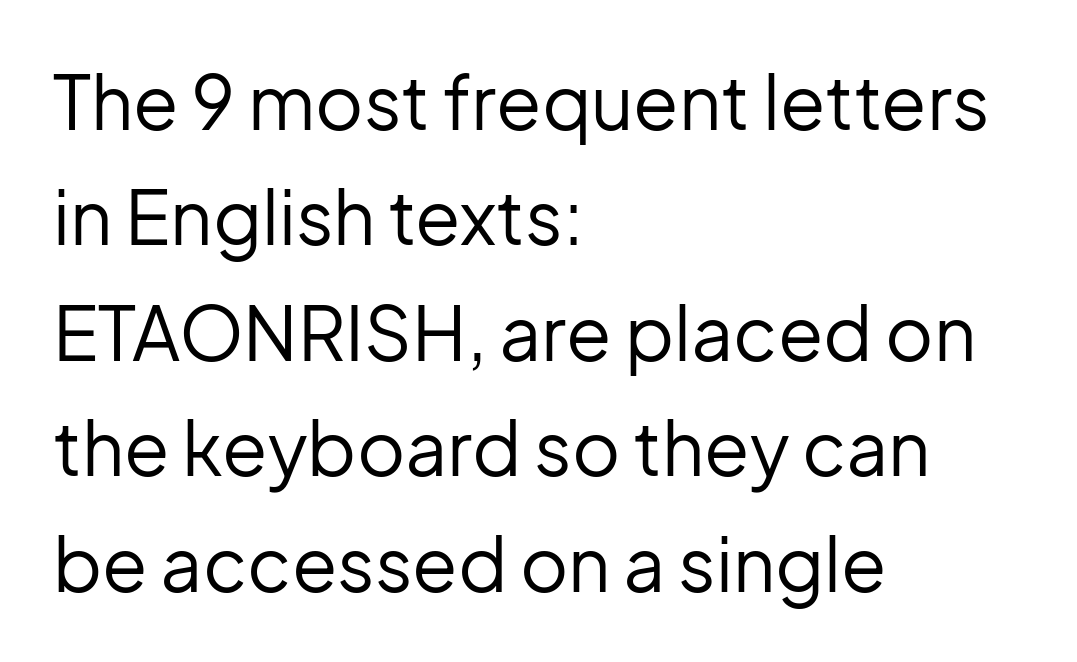
Q: Is the text bold? A: No.
Q: Is the text italic (slanted)? A: No, it is upright.
Q: Is the typeface a serif or a sans-serif typeface? A: Sans-serif.
Q: Is the text underlined? A: No.
Q: How is the paragraph aligned? A: Left-aligned.
Q: Is the spacing between letters normal or unusually wide? A: Normal.
Q: Is the spacing between lines tight, normal or loose? A: Normal.
Q: Width (condensed, normal, or wide)? A: Normal.
Q: Stroke contrast? A: Low.
Q: x-height? A: Medium.
Q: Monospaced? A: No.
